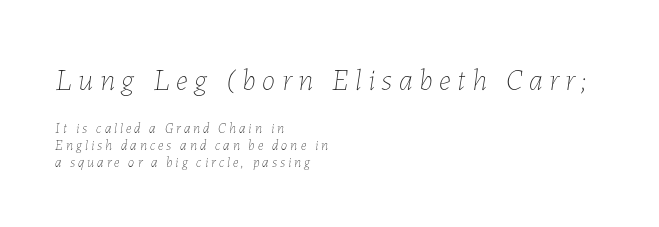
This sample has the flowing, uneven cadence of proportional lettering. Characters are canted at an angle relative to the baseline's perpendicular. The space directly below the letters is spotless. This sample uses expanded letter spacing, leaving extra air between glyphs. The paragraph has a hard left edge and a soft right edge. Whoever set this made the first block the dominant, larger element.
